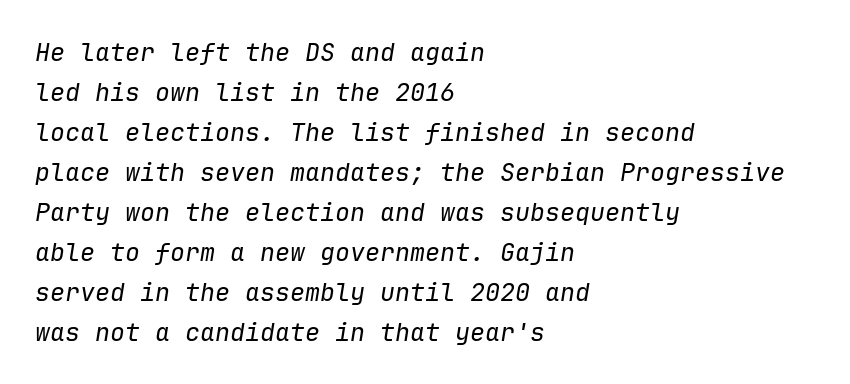
The image shows 25 px text type, italic (leaning right); set left-aligned, normal line spacing (1.6x), normal letter spacing, not underlined.
